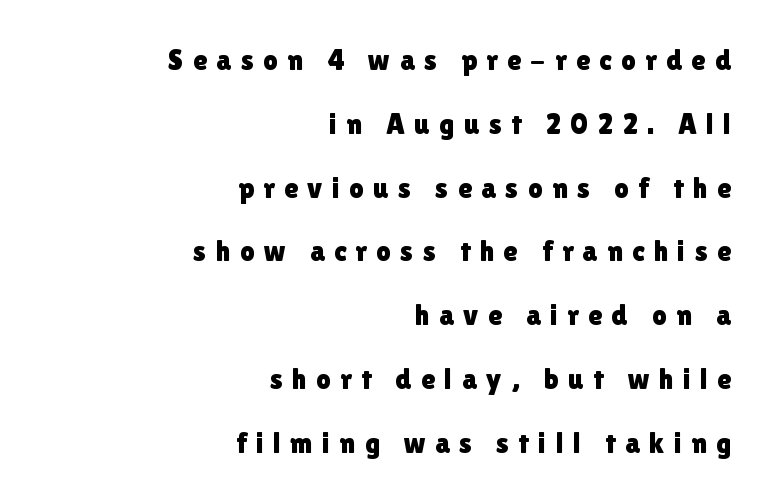
The image shows 29 px sans-serif type, upright; set right-aligned, loose line spacing (2.2x), unusually wide letter spacing (+0.32 em), not underlined; a medium x-height.
